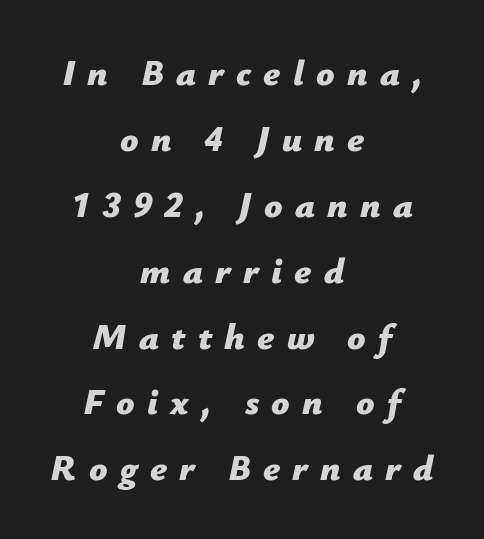
{"italic": "yes", "lean": "right", "slant_degrees": 12, "bold": "yes", "weight": "bold", "width": "normal", "stroke_contrast": "low", "x_height": "medium", "monospaced": "no", "underline": "no", "align": "center", "line_spacing_ratio": 1.83, "letter_spacing": "wide", "letter_spacing_em": 0.34, "glyph_px": 36}
